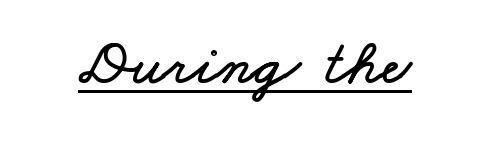
The image shows 64 px wide type; set normal letter spacing, underlined; low stroke contrast and a small x-height.
